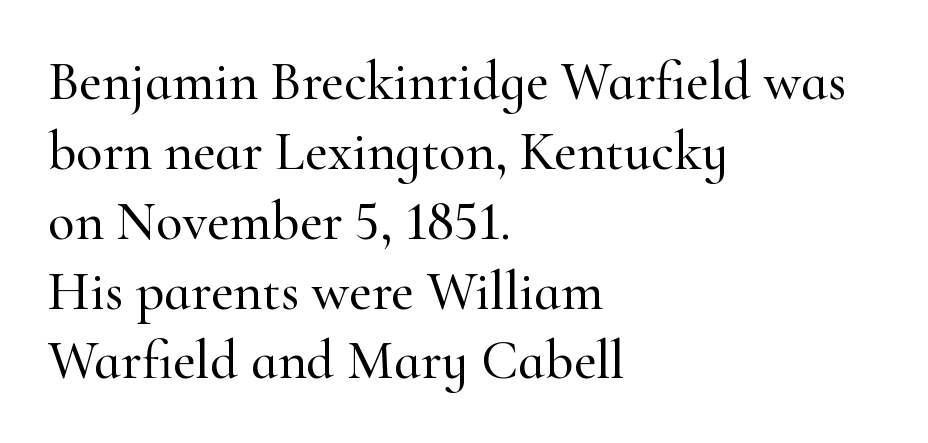
Q: Is the text italic (slanted)? A: No, it is upright.
Q: Is the typeface a serif or a sans-serif typeface? A: Serif.
Q: Is the text underlined? A: No.
Q: How is the paragraph aligned? A: Left-aligned.
Q: Is the spacing between letters normal or unusually wide? A: Normal.
Q: Is the spacing between lines tight, normal or loose? A: Normal.
Q: Width (condensed, normal, or wide)? A: Normal.
Q: Stroke contrast? A: High.
Q: x-height? A: Small.
Q: Monospaced? A: No.
